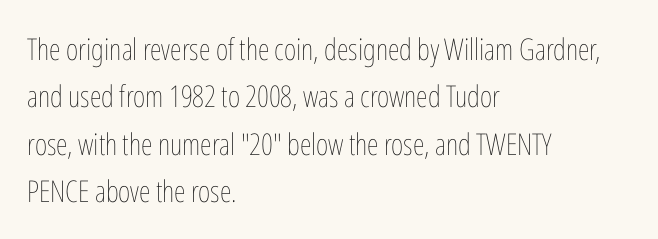
Q: Is the text bold? A: No.
Q: Is the text italic (slanted)? A: No, it is upright.
Q: Is the text underlined? A: No.
Q: How is the paragraph aligned? A: Left-aligned.
Q: Is the spacing between letters normal or unusually wide? A: Normal.
Q: Is the spacing between lines tight, normal or loose? A: Normal.
Q: Width (condensed, normal, or wide)? A: Condensed.
Q: Stroke contrast? A: Low.
Q: x-height? A: Medium.
Q: Monospaced? A: No.
